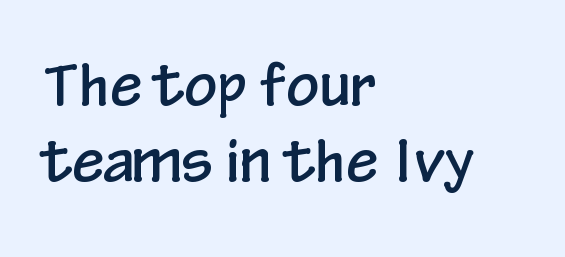
The image shows 57 px condensed sans-serif type, upright; set left-aligned, normal line spacing (1.33x), normal letter spacing, not underlined; low stroke contrast and a medium x-height.
